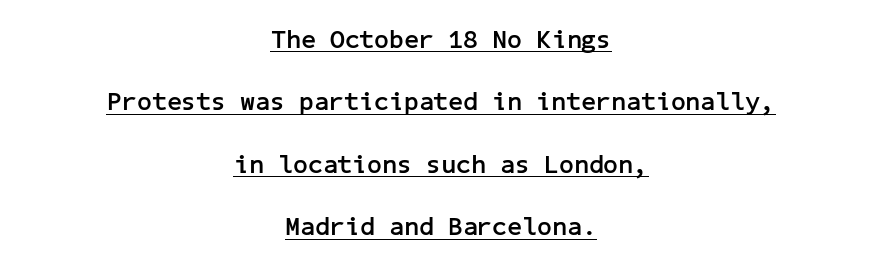
{"italic": "no", "bold": "yes", "underline": "yes", "align": "center", "line_spacing": "loose", "line_spacing_ratio": 2.4, "letter_spacing": "normal", "letter_spacing_em": 0.0, "glyph_px": 26}
